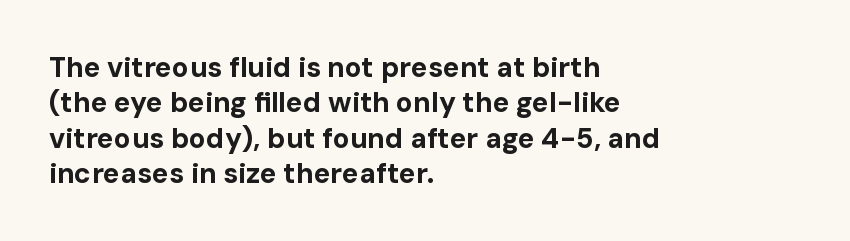
The image shows 28 px bold sans-serif type, upright; set left-aligned, normal line spacing (1.26x), normal letter spacing, not underlined; low stroke contrast and a medium x-height.
